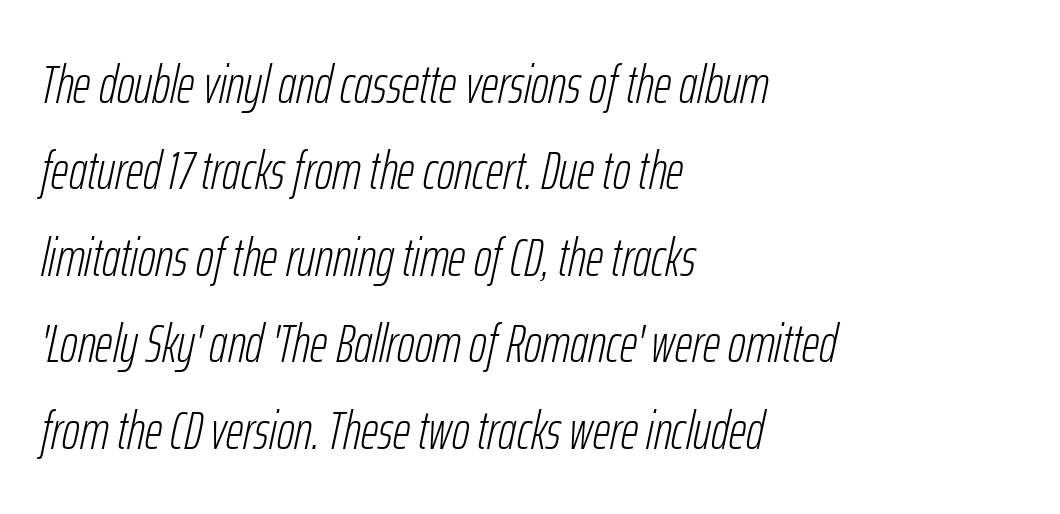
The image shows 54 px light, condensed type, italic (leaning right); set left-aligned, normal line spacing (1.6x), normal letter spacing, not underlined; low stroke contrast and a medium x-height.
